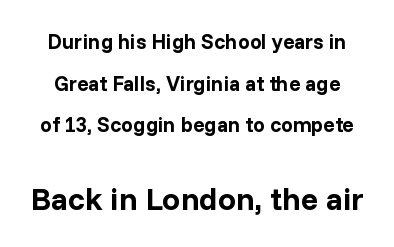
The image shows 32 px bold sans-serif type, upright; set loose line spacing (1.98x), normal letter spacing, not underlined; the second (bottom) block is 1.52x larger; low stroke contrast and a medium x-height.
